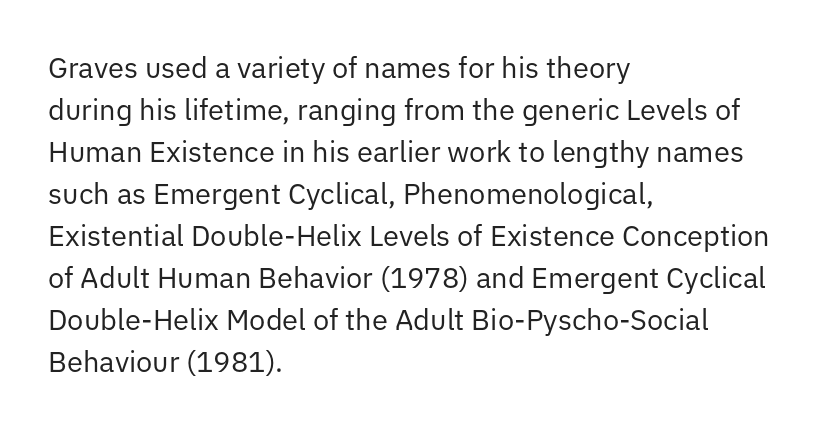
Think of a printed novel: that variable character pitch is what you see here. The weight tops out at a normal text grade. Evenly set lines give the paragraph a standard silhouette. The letters stand upright; this is a roman face. No word sits above an underline.
